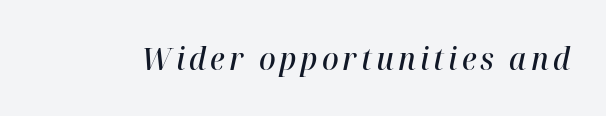
{"italic": "yes", "lean": "right", "slant_degrees": 12, "bold": "semi", "weight": "semibold", "width": "normal", "stroke_contrast": "high", "x_height": "medium", "monospaced": "no", "underline": "no", "glyph_px": 31}
